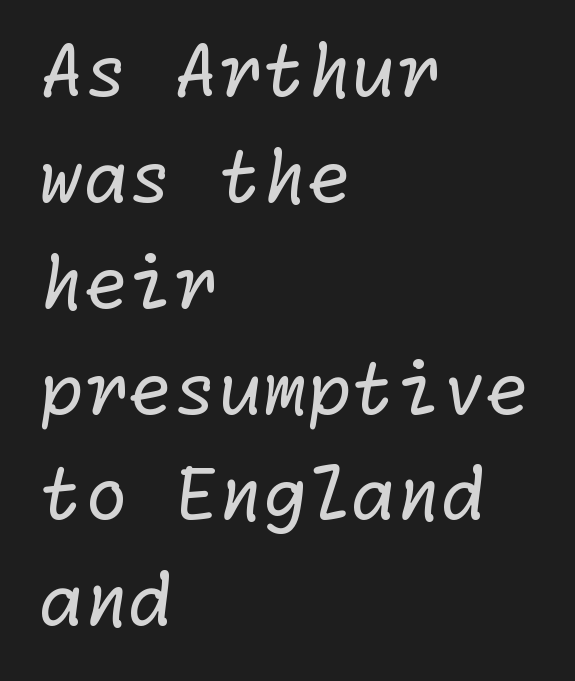
The image shows 72 px regular-weight sans-serif type; set left-aligned, normal line spacing (1.47x), normal letter spacing, not underlined; low stroke contrast and a medium x-height.
